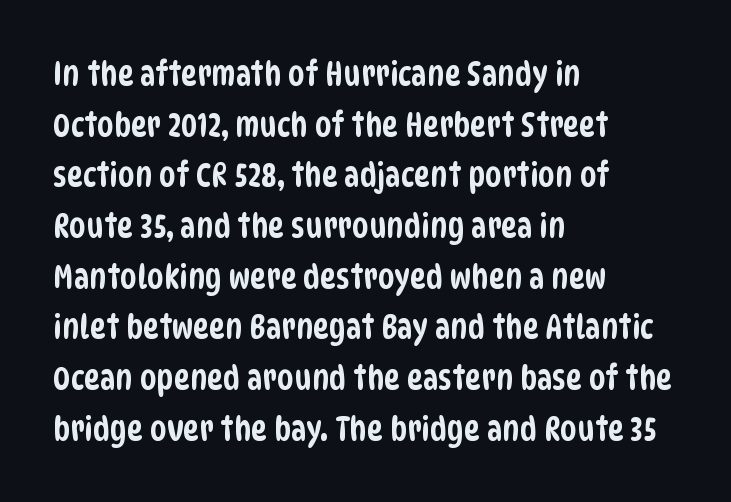
Q: Is the typeface a serif or a sans-serif typeface? A: Sans-serif.
Q: Is the text underlined? A: No.
Q: How is the paragraph aligned? A: Left-aligned.
Q: Is the spacing between letters normal or unusually wide? A: Normal.
Q: Is the spacing between lines tight, normal or loose? A: Normal.
Q: Width (condensed, normal, or wide)? A: Condensed.
Q: Stroke contrast? A: Low.
Q: x-height? A: Large.
Q: Monospaced? A: No.
